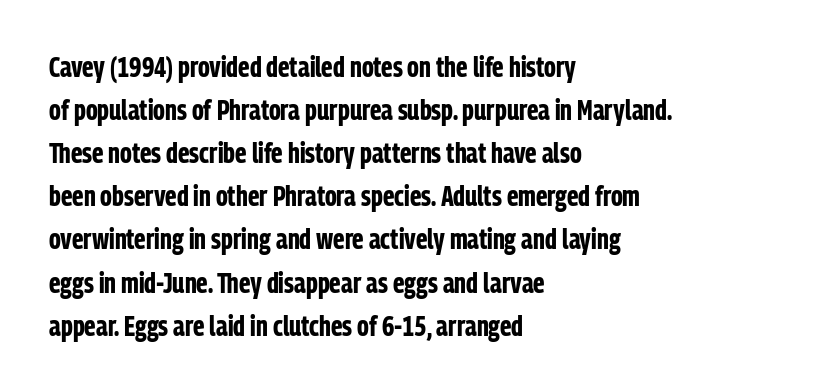
The rendering uses a bold face; every stroke is thick and dark. A typesetter would call this proportional, since set widths differ per character. Tracking value appears to be zero — textbook default spacing. Baseline-to-baseline distance is the conventional proportion of letter height. Look at the bottom of the vertical strokes: they stop flat, with no serifs. You can tell it's not italic because the verticals are truly vertical.
